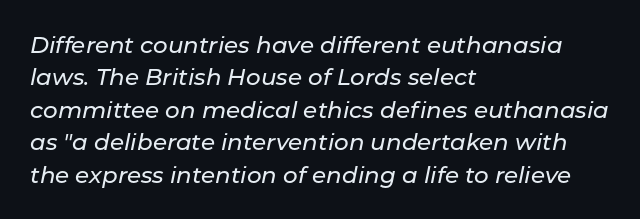
Q: Is the text italic (slanted)? A: Yes, it leans right by about 11 degrees.
Q: Is the text underlined? A: No.
Q: How is the paragraph aligned? A: Left-aligned.
Q: Is the spacing between letters normal or unusually wide? A: Normal.
Q: Is the spacing between lines tight, normal or loose? A: Normal.
